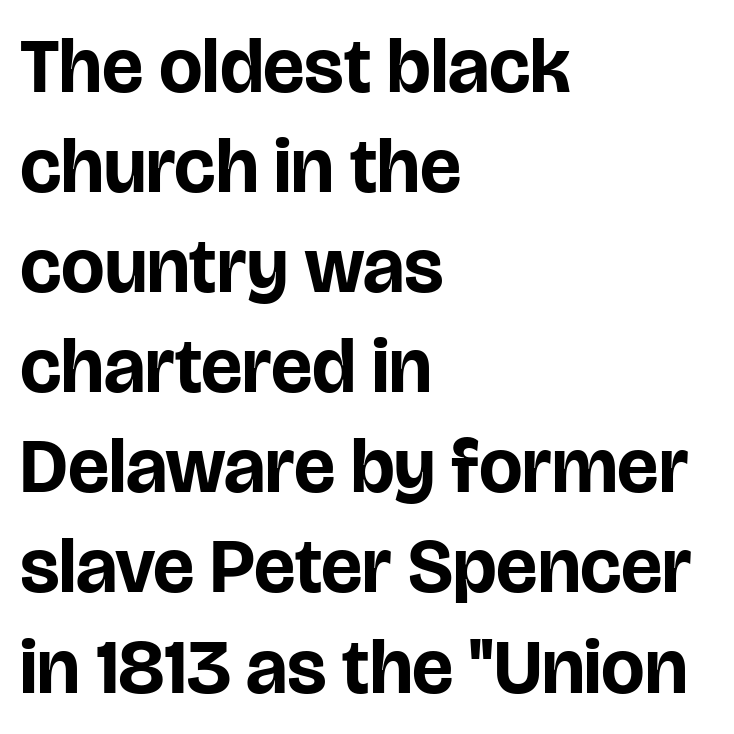
The image shows 77 px bold sans-serif type, upright; set left-aligned, normal line spacing (1.3x), normal letter spacing, not underlined; low stroke contrast and a large x-height.
